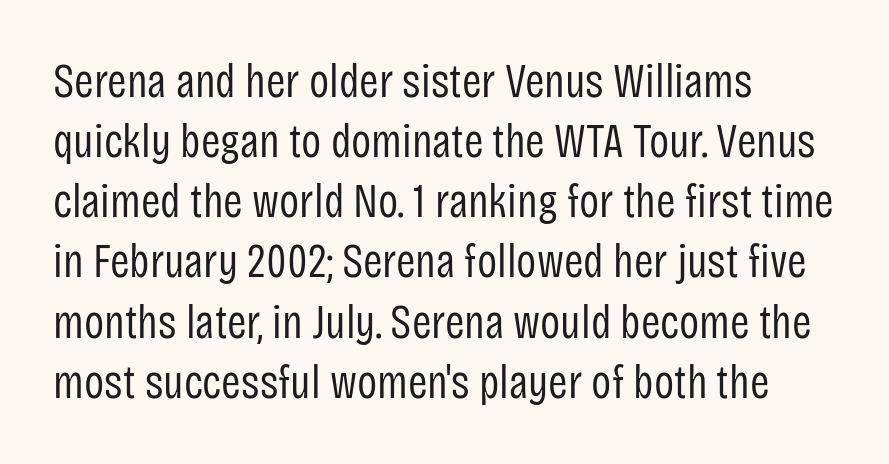
The letterforms sit shoulder to shoulder at normal distance. A quiet, ordinary-to-light weight characterises the typeface. This sample has the flowing, uneven cadence of proportional lettering. Italic? Not at all — the glyphs are vertical. The rendering anchors every line to the left-hand side. The font family rendered here belongs to the sans-serif group.
